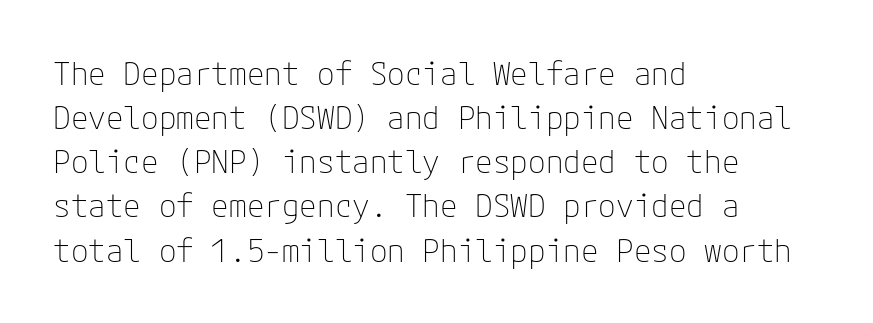
{"serif": "no", "italic": "no", "bold": "no", "weight": "thin", "width": "normal", "stroke_contrast": "low", "x_height": "medium", "underline": "no", "align": "left", "line_spacing": "normal", "line_spacing_ratio": 1.38, "letter_spacing": "normal", "letter_spacing_em": 0.0, "glyph_px": 32}
